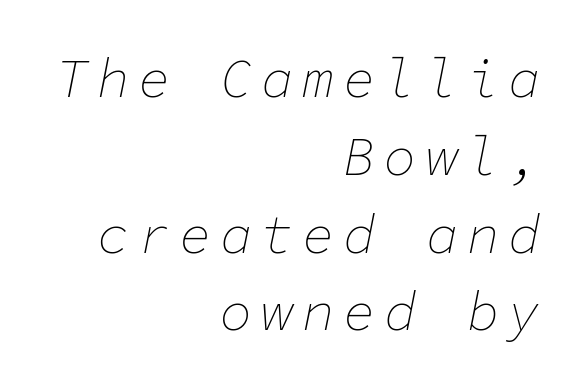
{"italic": "yes", "lean": "right", "slant_degrees": 11, "bold": "no", "weight": "thin", "width": "normal", "stroke_contrast": "low", "x_height": "medium", "monospaced": "yes", "underline": "no", "align": "right", "line_spacing": "normal", "line_spacing_ratio": 1.44, "glyph_px": 54}
